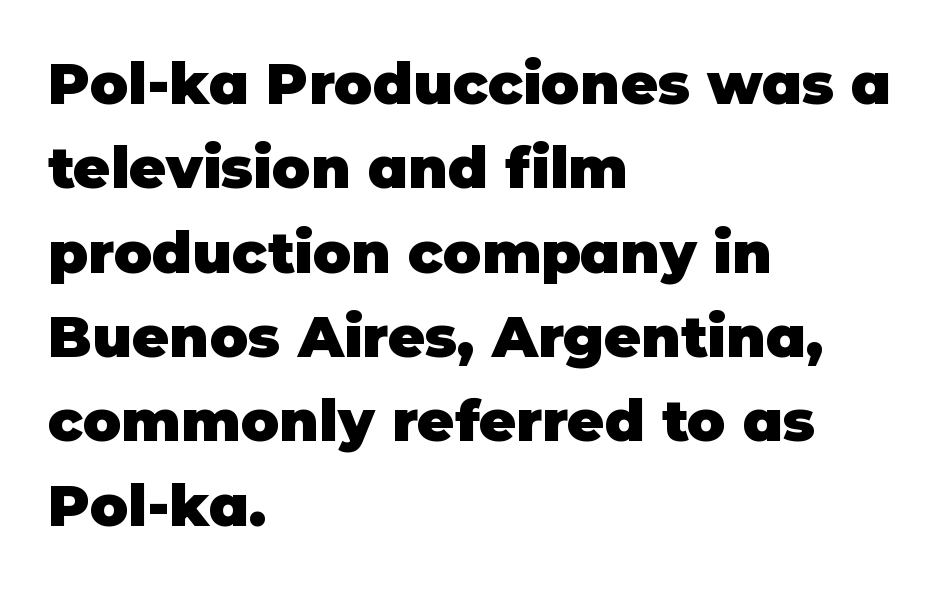
Line spacing here is normal. The typesetter chose a ragged-right arrangement here. Font category for this specimen: sans-serif. In terms of posture, this sample is upright.
